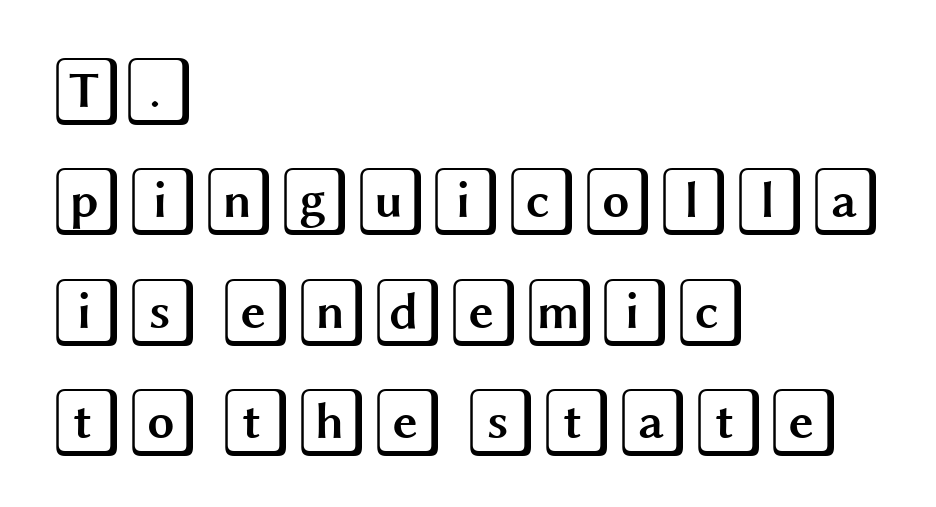
The image shows 69 px wide type, upright; set left-aligned, normal line spacing (1.6x), normal letter spacing, not underlined; a large x-height.
